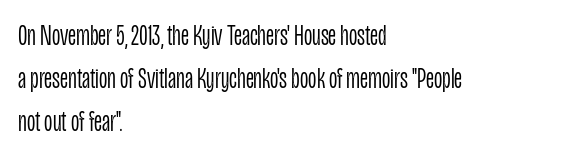
The passage shown is not bold in any degree. Stroke terminals: plain, sans-serif. The space directly below the letters is spotless. Leading matches the norm, producing a regular column.
